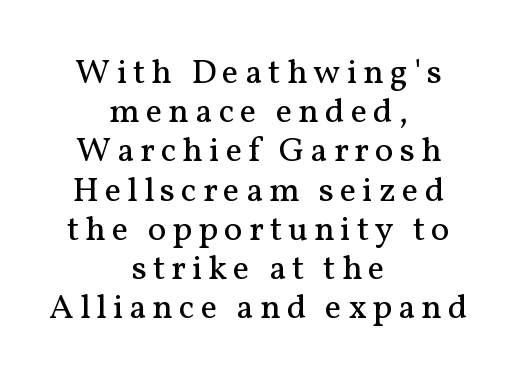
{"serif": "yes", "italic": "no", "bold": "no", "weight": "regular", "width": "normal", "stroke_contrast": "medium", "x_height": "medium", "monospaced": "no", "underline": "no", "align": "center", "line_spacing": "tight", "line_spacing_ratio": 1.12, "glyph_px": 35}
